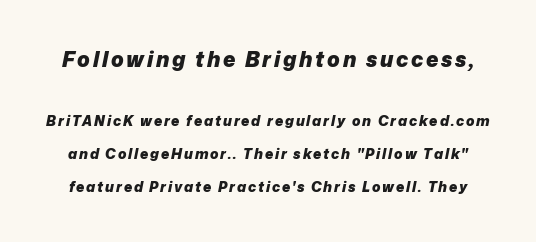
This sample uses an oblique cut, with every glyph tilted off the vertical. You get the large type first, then a drop to smaller type. I'd describe the lettering as bold — thick and assertive. The zone under the glyphs is completely vacant.
